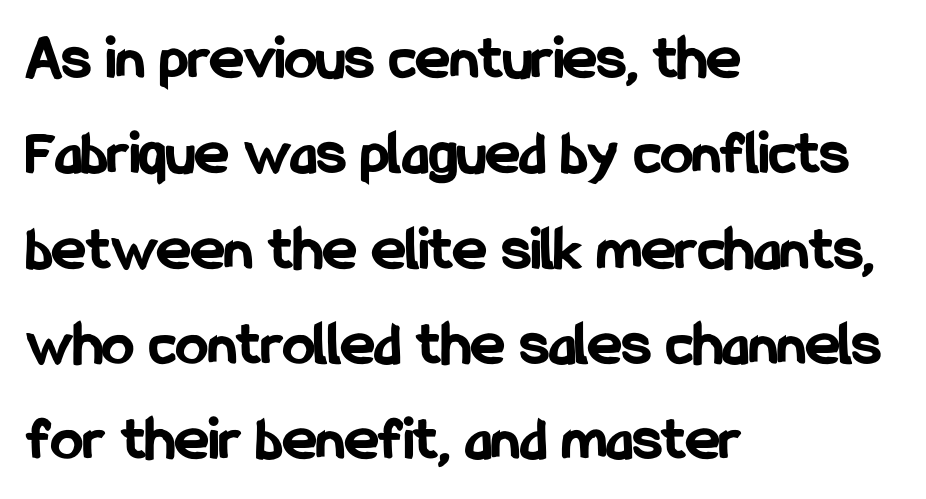
Q: Is the text bold? A: Yes.
Q: Is the text italic (slanted)? A: No, it is upright.
Q: Is the typeface a serif or a sans-serif typeface? A: Sans-serif.
Q: Is the text underlined? A: No.
Q: How is the paragraph aligned? A: Left-aligned.
Q: Is the spacing between letters normal or unusually wide? A: Normal.
Q: Is the spacing between lines tight, normal or loose? A: Normal.
Q: Width (condensed, normal, or wide)? A: Condensed.
Q: Stroke contrast? A: Low.
Q: x-height? A: Medium.
Q: Monospaced? A: No.
